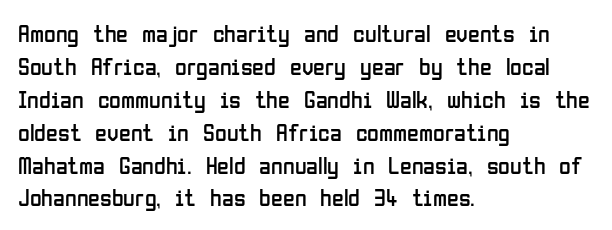
Q: Is the text bold? A: No.
Q: Is the text italic (slanted)? A: No, it is upright.
Q: Is the text underlined? A: No.
Q: How is the paragraph aligned? A: Left-aligned.
Q: Is the spacing between letters normal or unusually wide? A: Normal.
Q: Is the spacing between lines tight, normal or loose? A: Normal.
